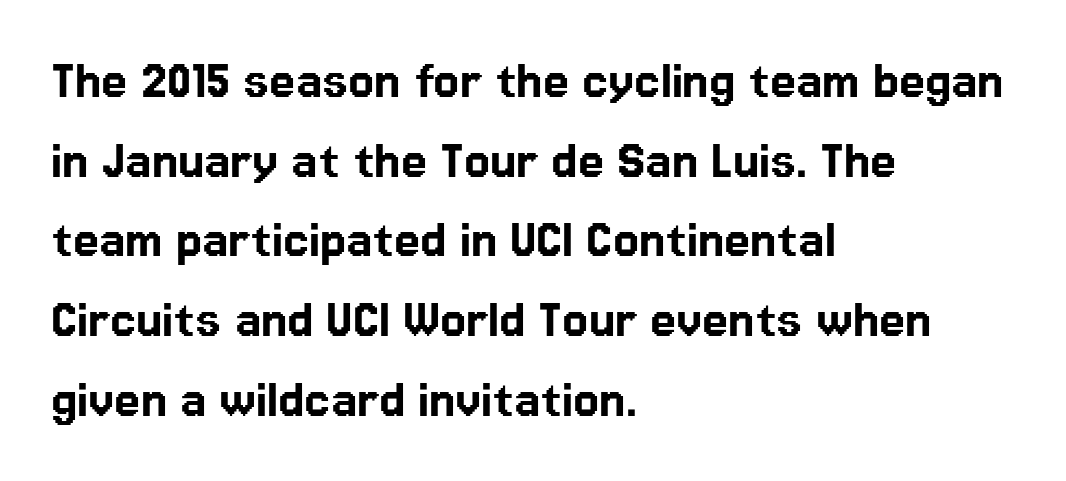
Q: Is the text italic (slanted)? A: No, it is upright.
Q: Is the typeface a serif or a sans-serif typeface? A: Sans-serif.
Q: Is the text underlined? A: No.
Q: How is the paragraph aligned? A: Left-aligned.
Q: Is the spacing between letters normal or unusually wide? A: Normal.
Q: Is the spacing between lines tight, normal or loose? A: Normal.
Q: Width (condensed, normal, or wide)? A: Normal.
Q: Stroke contrast? A: Low.
Q: x-height? A: Medium.
Q: Monospaced? A: No.
